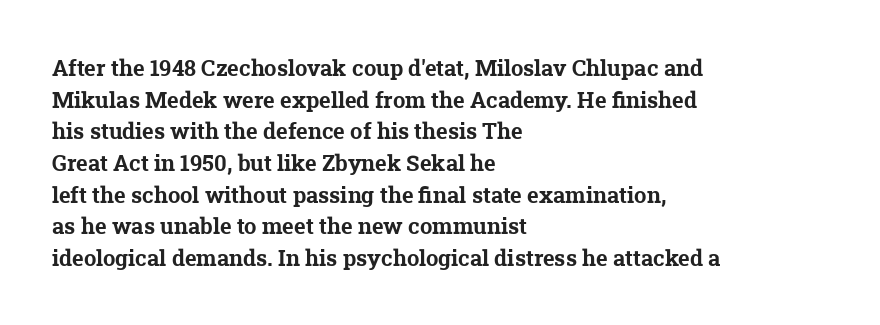
{"bold": "yes", "underline": "no", "align": "left", "line_spacing": "normal", "line_spacing_ratio": 1.44, "letter_spacing": "normal", "letter_spacing_em": 0.0, "glyph_px": 22}
